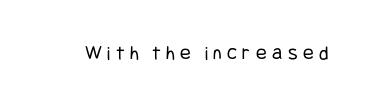
{"italic": "no", "bold": "no", "underline": "no", "letter_spacing": "wide", "letter_spacing_em": 0.27, "glyph_px": 20}
